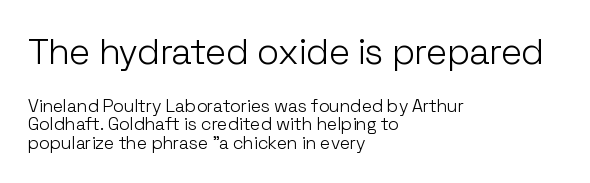
Rule under the text: the space is simply empty. Serifs: no, the terminals of the letterforms are clean. You get the large type first, then a drop to smaller type. This sample uses plain, unmodified letter spacing.
